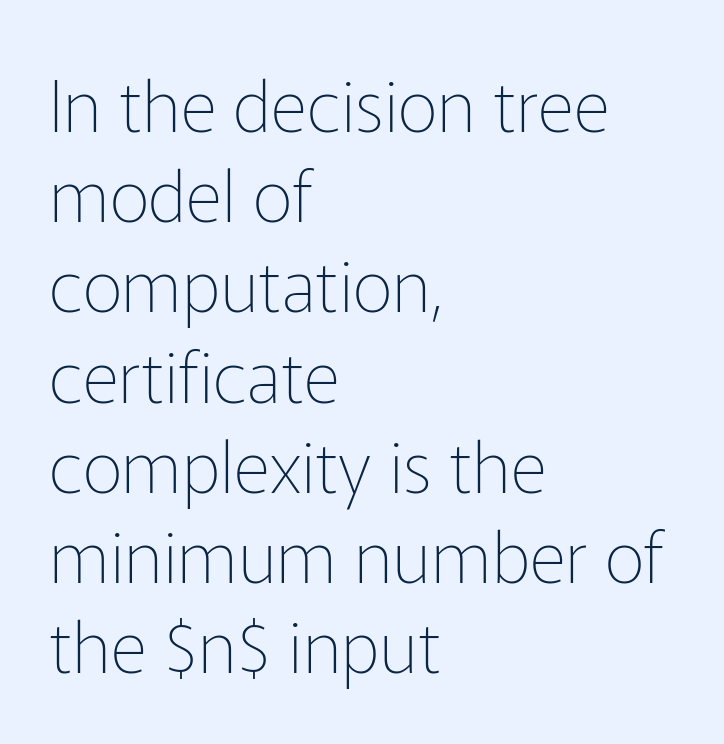
{"serif": "no", "italic": "no", "bold": "no", "weight": "thin", "width": "normal", "stroke_contrast": "low", "x_height": "medium", "monospaced": "no", "underline": "no", "align": "left", "line_spacing": "normal", "line_spacing_ratio": 1.27, "letter_spacing": "normal", "letter_spacing_em": 0.0, "glyph_px": 71}
